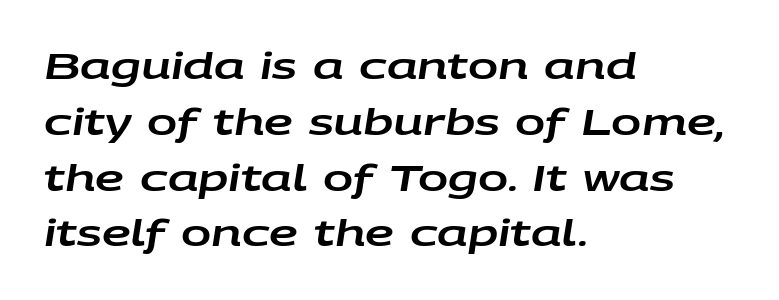
Q: Is the text italic (slanted)? A: Yes, it leans right by about 9 degrees.
Q: Is the text underlined? A: No.
Q: How is the paragraph aligned? A: Left-aligned.
Q: Is the spacing between letters normal or unusually wide? A: Normal.
Q: Is the spacing between lines tight, normal or loose? A: Normal.
Q: Width (condensed, normal, or wide)? A: Wide.
Q: Stroke contrast? A: Low.
Q: x-height? A: Large.
Q: Monospaced? A: No.
